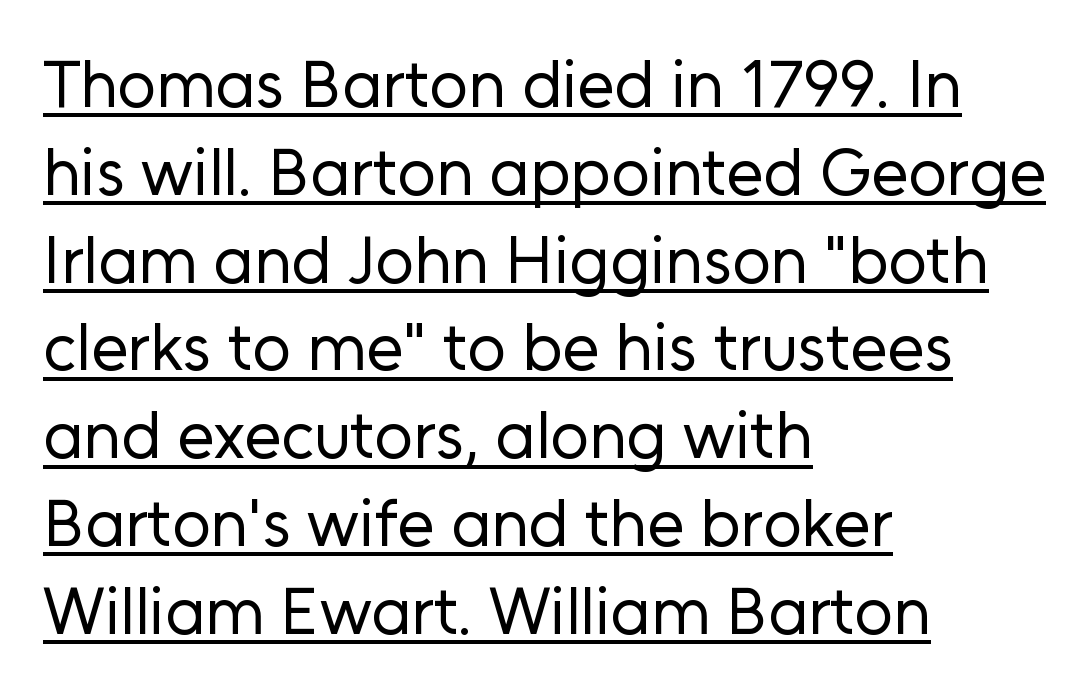
Q: Is the text bold? A: No.
Q: Is the text italic (slanted)? A: No, it is upright.
Q: Is the typeface a serif or a sans-serif typeface? A: Sans-serif.
Q: Is the text underlined? A: Yes.
Q: How is the paragraph aligned? A: Left-aligned.
Q: Is the spacing between letters normal or unusually wide? A: Normal.
Q: Is the spacing between lines tight, normal or loose? A: Normal.
Q: Width (condensed, normal, or wide)? A: Normal.
Q: Stroke contrast? A: Low.
Q: x-height? A: Medium.
Q: Monospaced? A: No.
